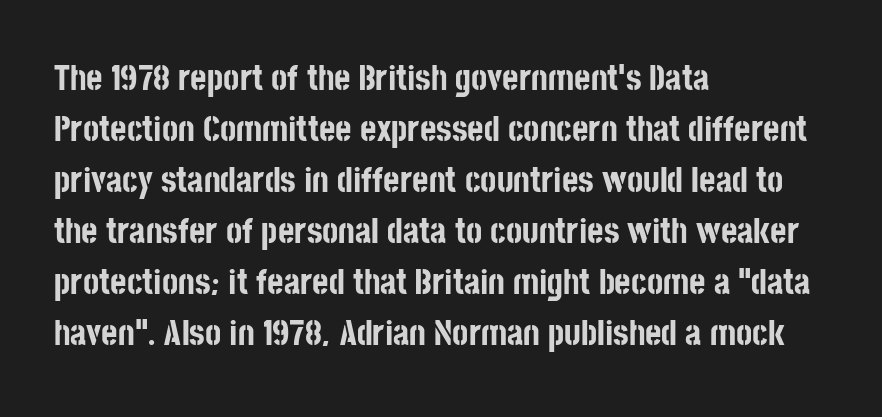
These lines are rendered in a variable-pitch font. Tall strokes in this sample are plumb rather than angled. Plain, unruled lines of type. Reading down the block, your eye returns to a fixed left position each line.
